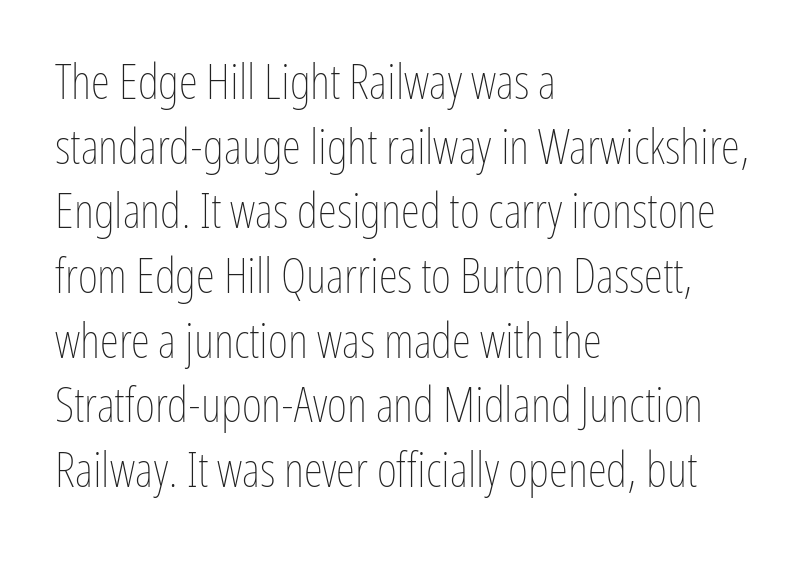
Quick note: interline space is typical. Words float on clear page, feet unadorned. Rendered with straight, roman letterforms. Notice how the passage keeps a crisp vertical edge on the left only. Weight: regular or lighter. Look at the tracking — it's just the regular setting, nothing added.
